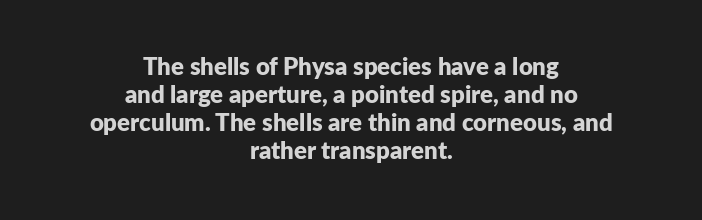
Q: Is the text bold? A: Yes.
Q: Is the text italic (slanted)? A: No, it is upright.
Q: Is the text underlined? A: No.
Q: How is the paragraph aligned? A: Centered.
Q: Is the spacing between letters normal or unusually wide? A: Normal.
